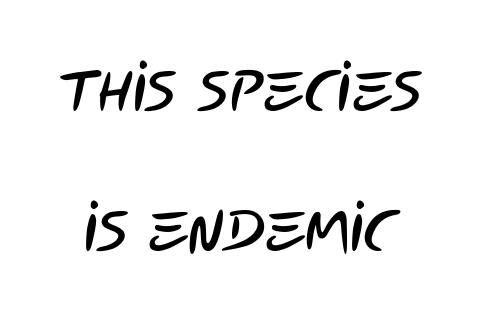
{"serif": "no", "width": "condensed", "stroke_contrast": "low", "x_height": "large", "monospaced": "no", "underline": "no", "line_spacing": "loose", "line_spacing_ratio": 2.46, "letter_spacing": "normal", "letter_spacing_em": 0.0, "glyph_px": 57}
